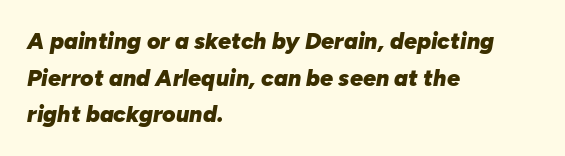
Lines of text with bare space underneath. Every character sits at an angle, as italics do. Between one letter and the next there's only the usual sliver of space. The paragraph shown leans on its left margin.
